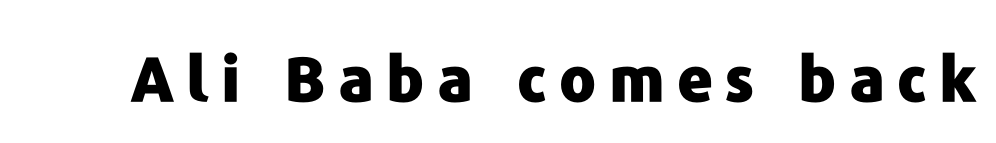
{"serif": "no", "italic": "no", "bold": "yes", "weight": "heavy", "width": "normal", "stroke_contrast": "low", "x_height": "medium", "monospaced": "no", "underline": "no", "letter_spacing": "wide", "letter_spacing_em": 0.2, "glyph_px": 62}
